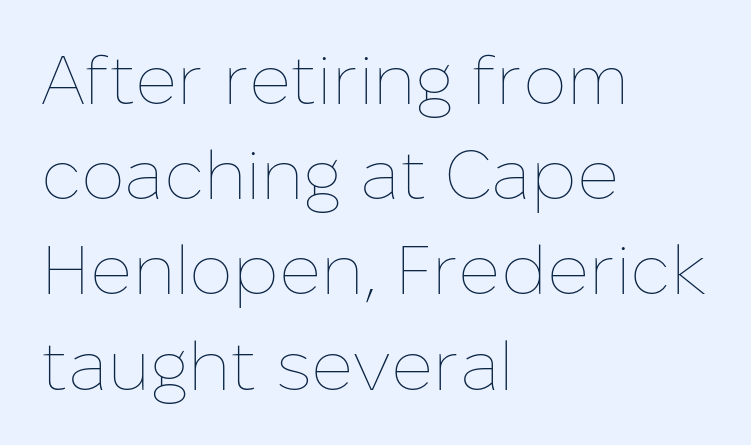
{"italic": "no", "bold": "no", "weight": "thin", "width": "normal", "stroke_contrast": "low", "x_height": "medium", "monospaced": "no", "underline": "no", "align": "left", "line_spacing": "normal", "line_spacing_ratio": 1.38, "letter_spacing": "normal", "letter_spacing_em": 0.0, "glyph_px": 69}
